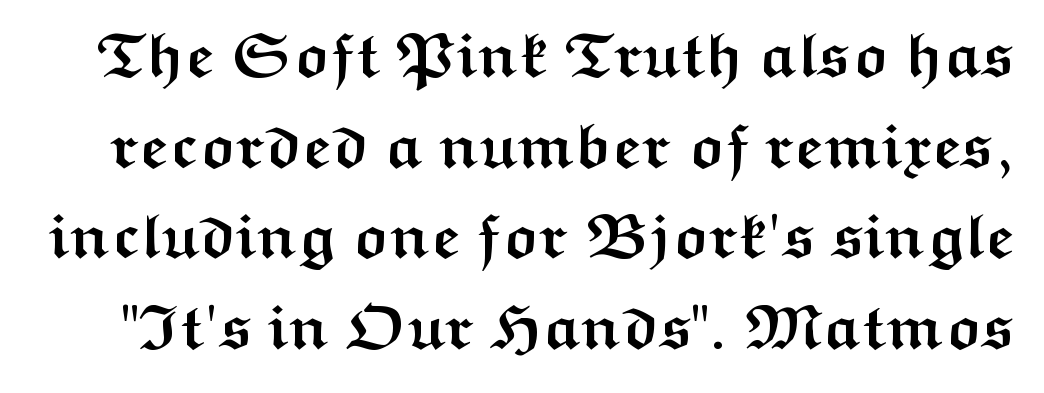
Glyph-to-glyph distance matches everyday printed text. Summary of vertical rhythm: regular, with standard interline spacing. The rendering shows plain stroke endings on the letterforms — a sans-serif design. I'd describe the lettering as bold — thick and assertive. If you drew a line through each stem, it would be perfectly vertical.
